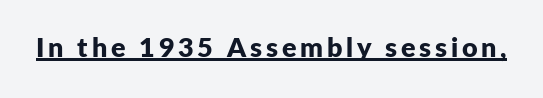
{"italic": "no", "bold": "yes", "underline": "yes", "glyph_px": 27}
